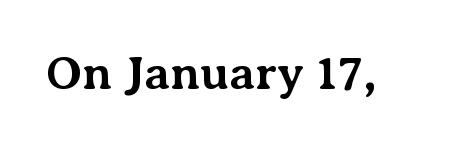
The image shows 48 px bold serif type, upright; set normal letter spacing, not underlined; medium stroke contrast and a medium x-height.
